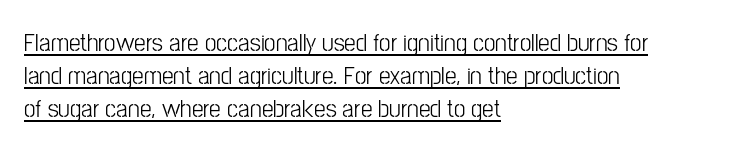
{"italic": "no", "bold": "no", "underline": "yes", "align": "left", "line_spacing": "normal", "line_spacing_ratio": 1.27, "letter_spacing": "normal", "letter_spacing_em": 0.0, "glyph_px": 26}
